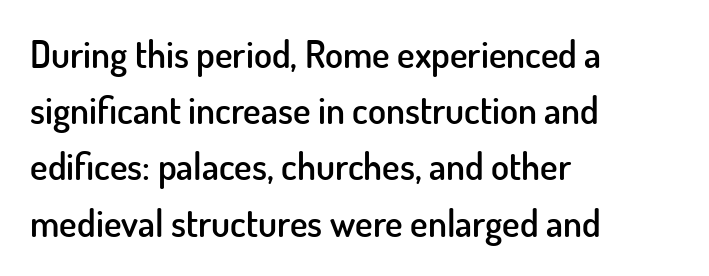
The image shows 37 px semibold sans-serif type, upright; set left-aligned, normal line spacing (1.52x), normal letter spacing, not underlined; low stroke contrast and a small x-height.
